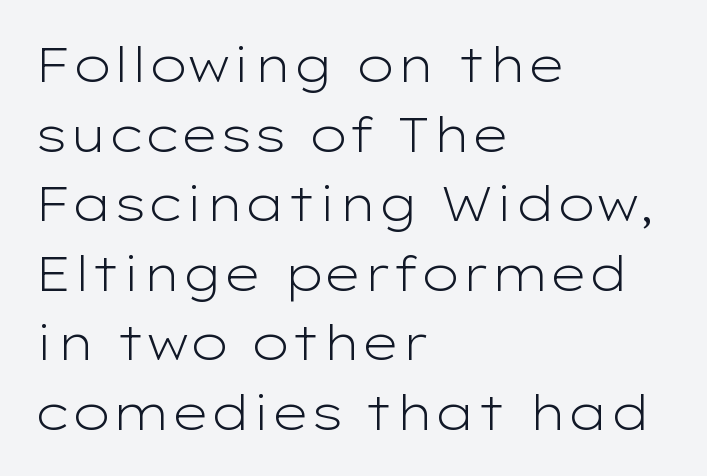
Q: Is the text bold? A: No.
Q: Is the text italic (slanted)? A: No, it is upright.
Q: Is the typeface a serif or a sans-serif typeface? A: Sans-serif.
Q: Is the text underlined? A: No.
Q: How is the paragraph aligned? A: Left-aligned.
Q: Is the spacing between letters normal or unusually wide? A: Normal.
Q: Is the spacing between lines tight, normal or loose? A: Normal.
Q: Width (condensed, normal, or wide)? A: Wide.
Q: Stroke contrast? A: Low.
Q: x-height? A: Medium.
Q: Monospaced? A: No.
